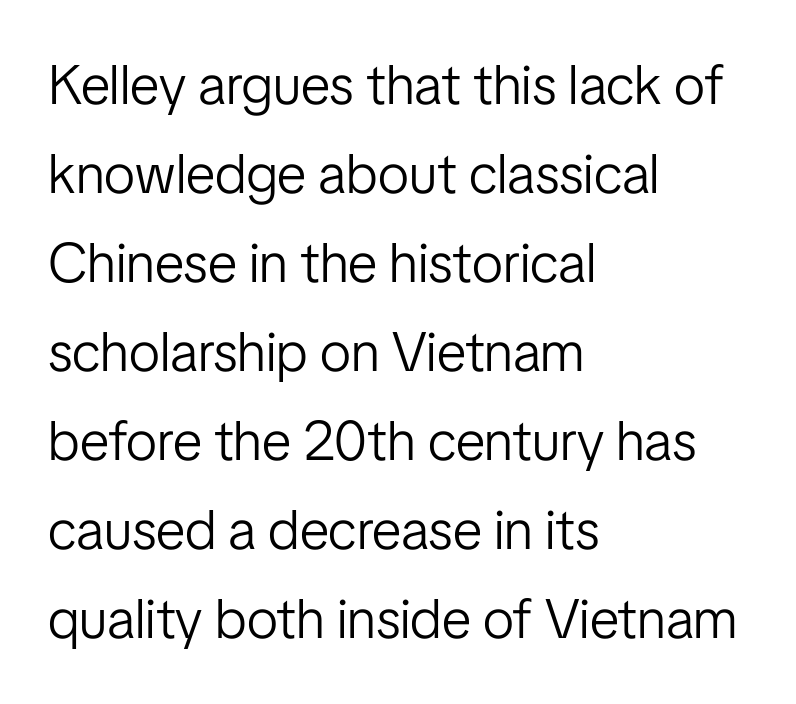
The image shows 56 px light, condensed sans-serif type, upright; set left-aligned, normal line spacing (1.59x), normal letter spacing, not underlined; low stroke contrast and a medium x-height.
